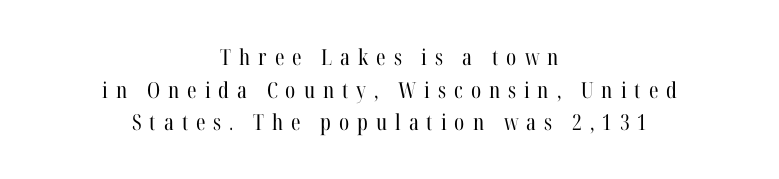
Q: Is the text bold? A: No.
Q: Is the text italic (slanted)? A: No, it is upright.
Q: Is the text underlined? A: No.
Q: How is the paragraph aligned? A: Centered.
Q: Is the spacing between letters normal or unusually wide? A: Unusually wide.
Q: Is the spacing between lines tight, normal or loose? A: Normal.
